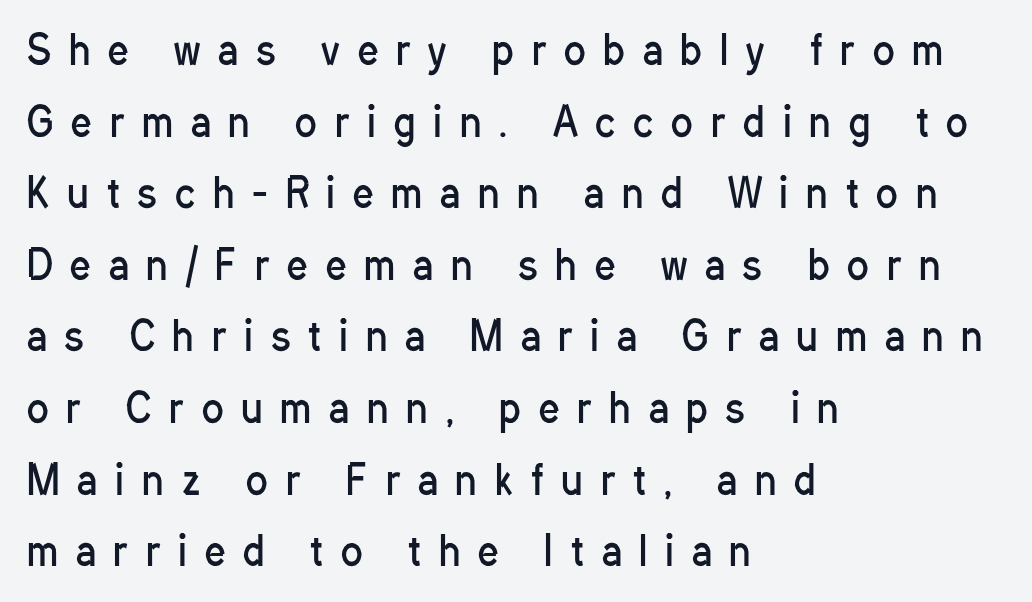
The baseline area is clear. Stem width sits at or under what a default text font uses. These lines were composed using upright roman letters. Visually the block forms a straight wall on the left and a jagged coastline on the right.
